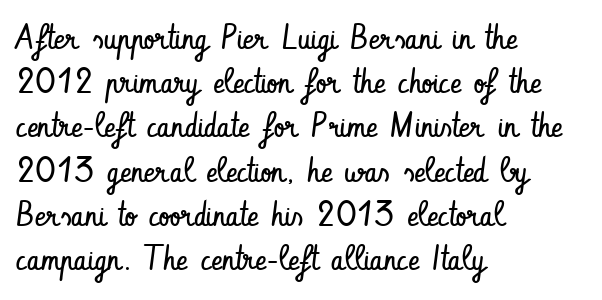
The image shows 34 px regular-weight, condensed sans-serif type, upright; set left-aligned, normal line spacing (1.3x), normal letter spacing, not underlined; low stroke contrast and a small x-height.
